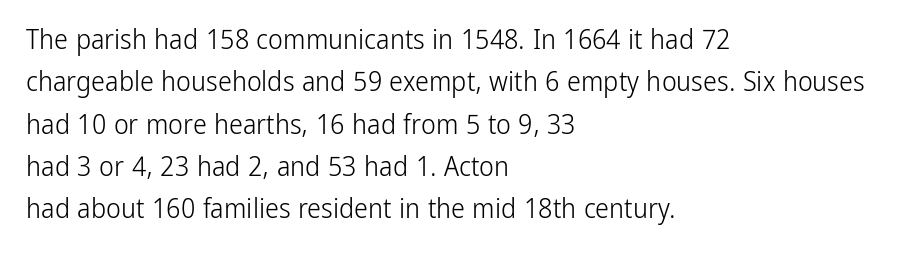
{"serif": "no", "italic": "no", "bold": "no", "weight": "light", "width": "condensed", "stroke_contrast": "low", "x_height": "medium", "monospaced": "no", "underline": "no", "align": "left", "line_spacing": "normal", "line_spacing_ratio": 1.51, "letter_spacing": "normal", "letter_spacing_em": 0.0, "glyph_px": 28}
